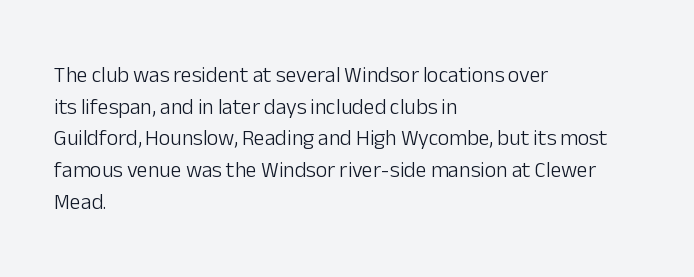
{"italic": "no", "bold": "no", "underline": "no", "align": "left", "line_spacing": "normal", "line_spacing_ratio": 1.44, "letter_spacing": "normal", "letter_spacing_em": 0.0, "glyph_px": 22}
